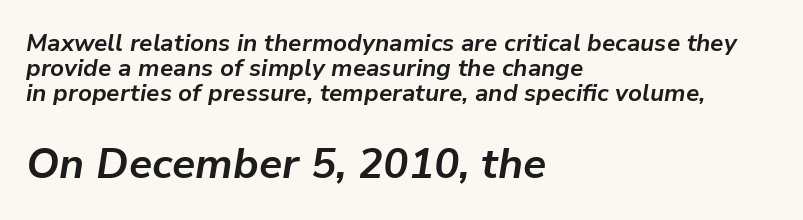
{"italic": "yes", "lean": "right", "slant_degrees": 9, "bold": "yes", "weight": "bold", "width": "normal", "stroke_contrast": "low", "x_height": "medium", "monospaced": "no", "underline": "no", "align": "left", "line_spacing": "tight", "line_spacing_ratio": 1.05, "letter_spacing": "normal", "letter_spacing_em": 0.0, "larger_block": "second", "size_ratio": 1.75, "glyph_px": 42}
